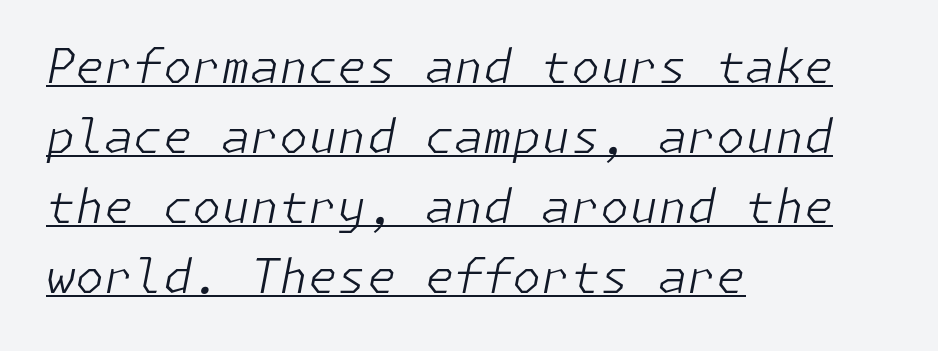
{"italic": "yes", "lean": "right", "slant_degrees": 11, "bold": "no", "weight": "light", "width": "normal", "stroke_contrast": "low", "x_height": "medium", "underline": "yes", "align": "left", "line_spacing": "normal", "line_spacing_ratio": 1.49, "letter_spacing": "normal", "letter_spacing_em": 0.0, "glyph_px": 47}
